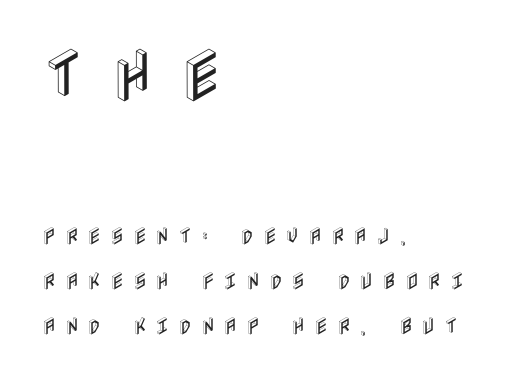
The image shows 58 px condensed type, upright; set left-aligned, loose line spacing (2.36x), unusually wide letter spacing (+0.46 em), not underlined; the first (top) block is 3.05x larger; a large x-height.
